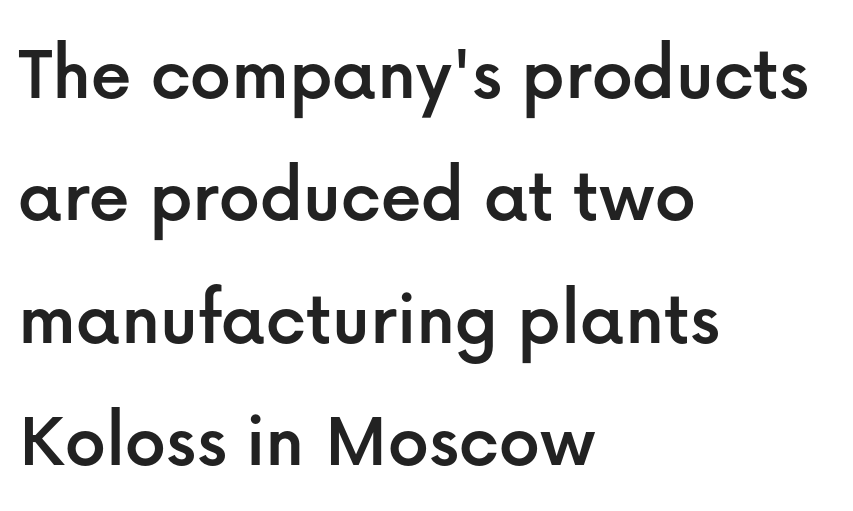
{"serif": "no", "italic": "no", "width": "normal", "stroke_contrast": "low", "x_height": "medium", "monospaced": "no", "underline": "no", "align": "left", "line_spacing": "normal", "line_spacing_ratio": 1.53, "letter_spacing": "normal", "letter_spacing_em": 0.0, "glyph_px": 80}
